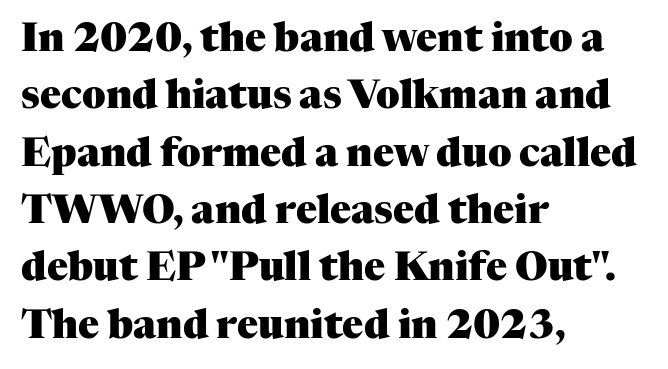
The image shows 39 px heavy serif type, upright; set left-aligned, normal line spacing (1.47x), normal letter spacing, not underlined; medium stroke contrast and a medium x-height.
